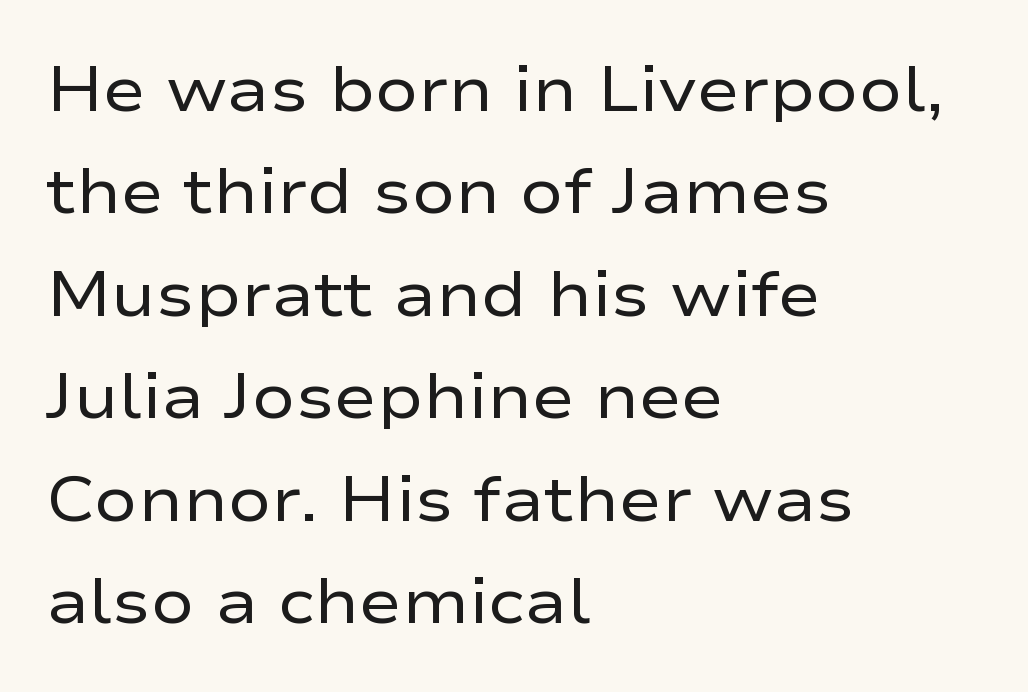
{"serif": "no", "italic": "no", "bold": "no", "weight": "regular", "width": "wide", "stroke_contrast": "low", "x_height": "medium", "monospaced": "no", "underline": "no", "align": "left", "line_spacing": "normal", "line_spacing_ratio": 1.6, "letter_spacing": "normal", "letter_spacing_em": 0.0, "glyph_px": 64}
